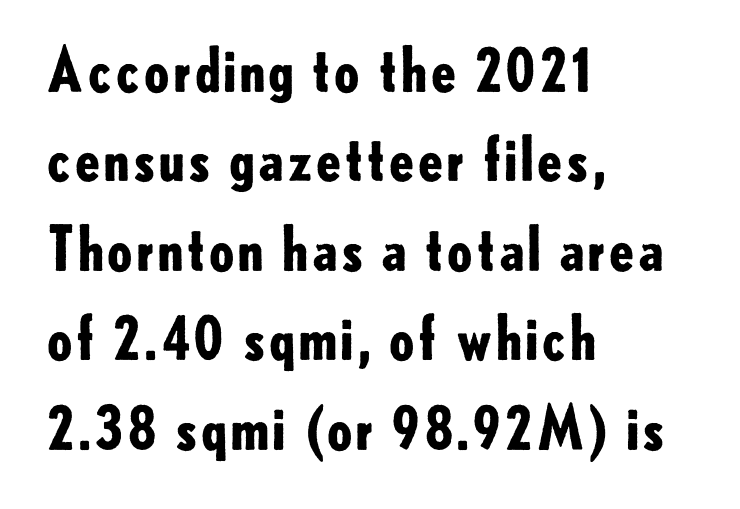
Q: Is the text bold? A: Yes.
Q: Is the text italic (slanted)? A: No, it is upright.
Q: Is the typeface a serif or a sans-serif typeface? A: Sans-serif.
Q: Is the text underlined? A: No.
Q: How is the paragraph aligned? A: Left-aligned.
Q: Is the spacing between letters normal or unusually wide? A: Normal.
Q: Is the spacing between lines tight, normal or loose? A: Normal.
Q: Width (condensed, normal, or wide)? A: Normal.
Q: Stroke contrast? A: Low.
Q: x-height? A: Small.
Q: Monospaced? A: No.
